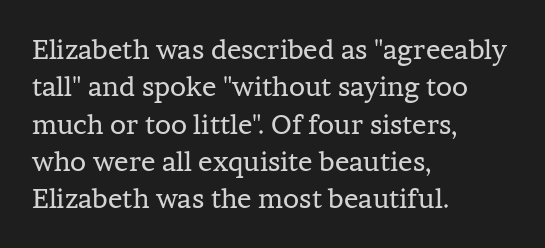
{"italic": "no", "bold": "no", "underline": "no", "align": "left", "line_spacing": "normal", "line_spacing_ratio": 1.38, "letter_spacing": "normal", "letter_spacing_em": 0.0, "glyph_px": 27}
